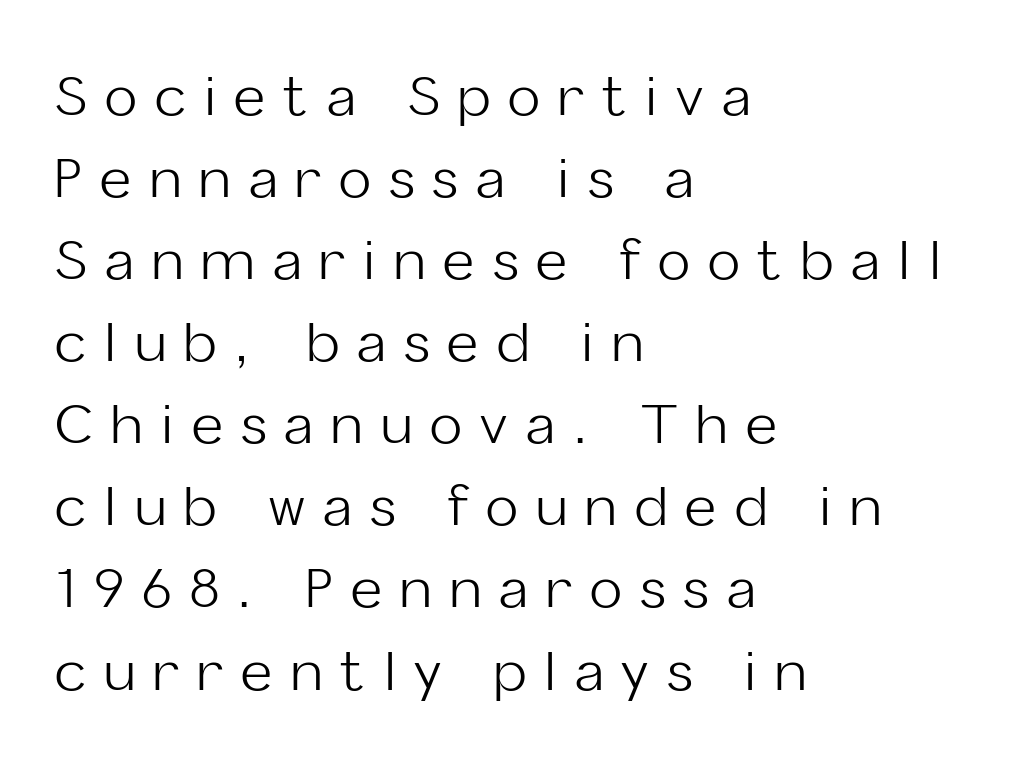
Q: Is the text bold? A: No.
Q: Is the text italic (slanted)? A: No, it is upright.
Q: Is the typeface a serif or a sans-serif typeface? A: Sans-serif.
Q: Is the text underlined? A: No.
Q: How is the paragraph aligned? A: Left-aligned.
Q: Is the spacing between letters normal or unusually wide? A: Unusually wide.
Q: Is the spacing between lines tight, normal or loose? A: Normal.
Q: Width (condensed, normal, or wide)? A: Normal.
Q: Stroke contrast? A: Low.
Q: x-height? A: Medium.
Q: Monospaced? A: No.
